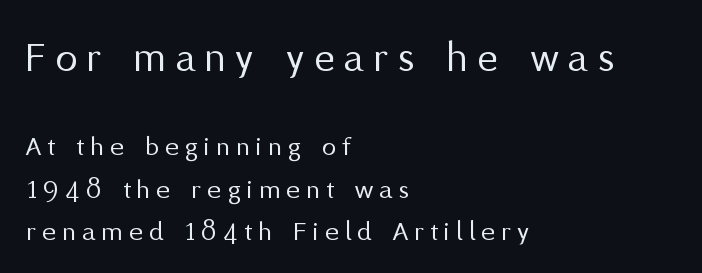
Q: Is the text bold? A: No.
Q: Is the text italic (slanted)? A: No, it is upright.
Q: Is the typeface a serif or a sans-serif typeface? A: Sans-serif.
Q: Is the text underlined? A: No.
Q: How is the paragraph aligned? A: Left-aligned.
Q: Is the spacing between letters normal or unusually wide? A: Unusually wide.
Q: Is the spacing between lines tight, normal or loose? A: Normal.
Q: Which block of text is set in a larger size, the first (top) or the second (bottom)? A: The first (top) one.
Q: Width (condensed, normal, or wide)? A: Normal.
Q: Stroke contrast? A: Medium.
Q: x-height? A: Medium.
Q: Monospaced? A: No.
